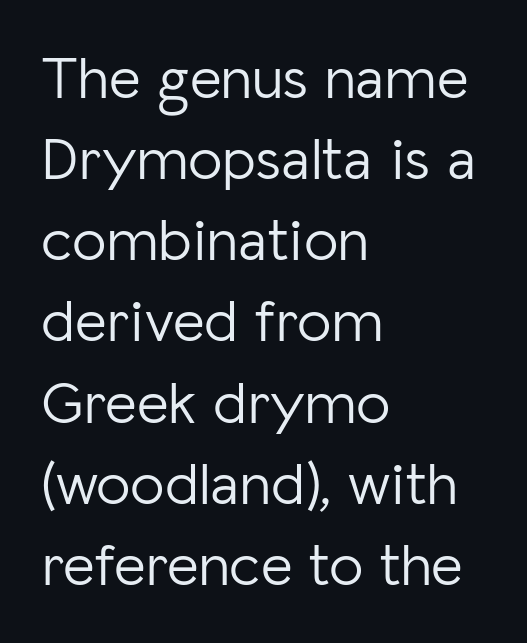
{"serif": "no", "italic": "no", "bold": "no", "weight": "light", "width": "normal", "stroke_contrast": "low", "x_height": "medium", "monospaced": "no", "underline": "no", "align": "left", "line_spacing": "normal", "line_spacing_ratio": 1.33, "letter_spacing": "normal", "letter_spacing_em": 0.0, "glyph_px": 61}
